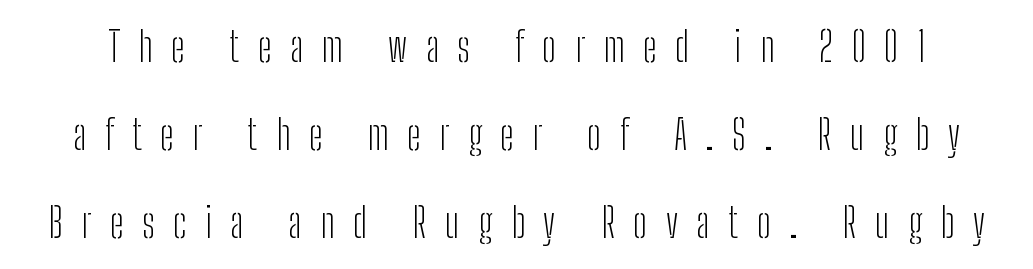
Q: Is the text bold? A: No.
Q: Is the text italic (slanted)? A: No, it is upright.
Q: Is the typeface a serif or a sans-serif typeface? A: Sans-serif.
Q: Is the text underlined? A: No.
Q: Is the spacing between letters normal or unusually wide? A: Unusually wide.
Q: Is the spacing between lines tight, normal or loose? A: Loose.
Q: Width (condensed, normal, or wide)? A: Condensed.
Q: Stroke contrast? A: Low.
Q: x-height? A: Medium.
Q: Monospaced? A: No.
